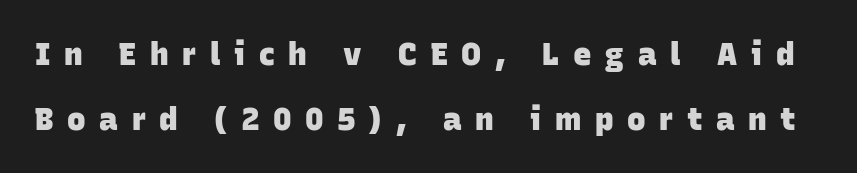
The image shows 31 px heavy sans-serif type; set loose line spacing (2.09x), unusually wide letter spacing (+0.44 em), not underlined; low stroke contrast and a large x-height.
